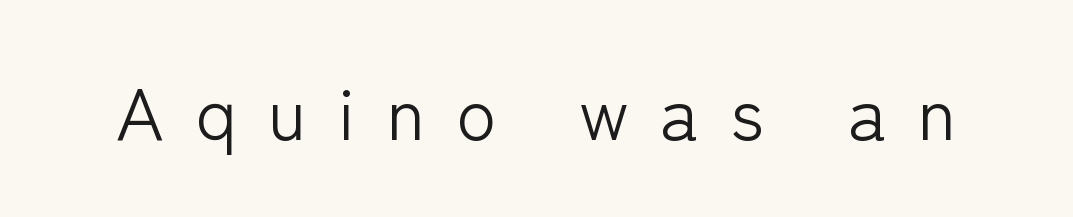
The image shows 73 px light sans-serif type, upright; set unusually wide letter spacing (+0.43 em), not underlined; low stroke contrast and a medium x-height.
